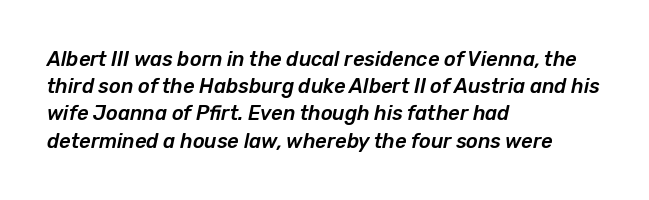
Q: Is the text italic (slanted)? A: Yes, it leans right by about 12 degrees.
Q: Is the text underlined? A: No.
Q: How is the paragraph aligned? A: Left-aligned.
Q: Is the spacing between letters normal or unusually wide? A: Normal.
Q: Is the spacing between lines tight, normal or loose? A: Normal.
